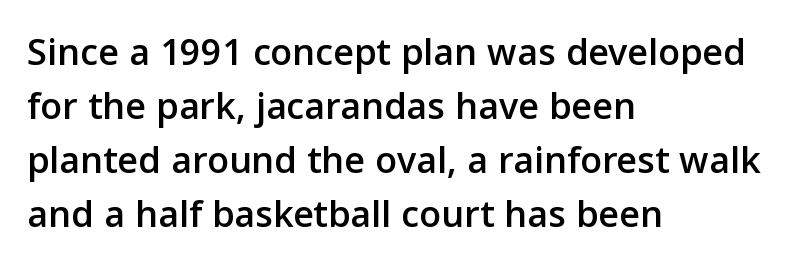
The image shows 40 px sans-serif type, upright; set left-aligned, normal line spacing (1.35x), normal letter spacing, not underlined; low stroke contrast and a medium x-height.
